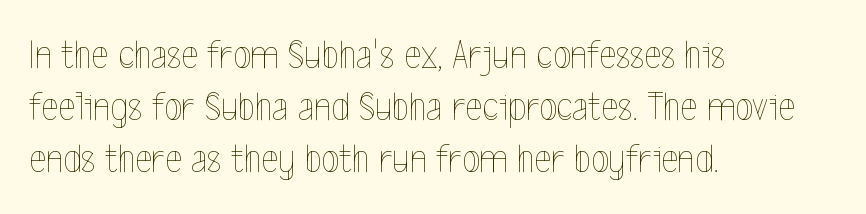
The compositor pushed each line to the left boundary. What stands out about the letter spacing? Nothing — it is the standard amount. Check the space under the baseline: it is left empty. Stroke mass is kept to a normal reading level or below.
